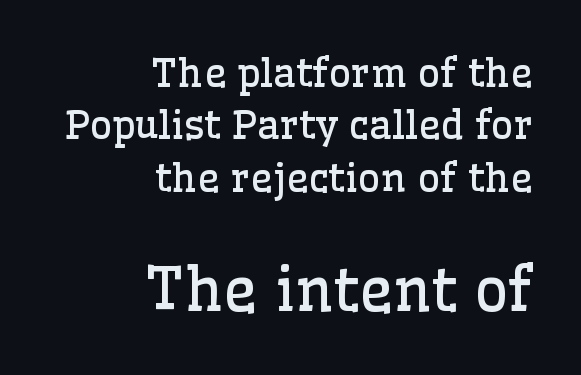
The image shows 59 px regular-weight serif type, upright; set right-aligned, normal line spacing (1.34x), normal letter spacing, not underlined; the second (bottom) block is 1.51x larger; low stroke contrast and a medium x-height.
